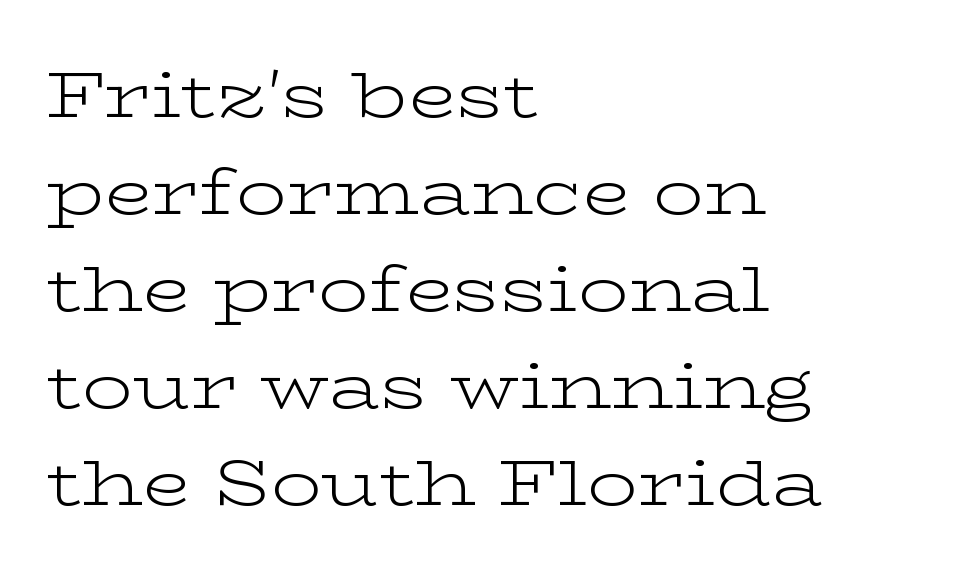
The space beneath each line is pristine and unruled. This sample uses plain, unmodified letter spacing. Here the designer chose a conventional face with non-uniform glyph widths. Students, observe: this is what conventionally led text looks like. Stroke terminals: seriffed. Which margin do the lines hug? The left one — the right edge is uneven.
